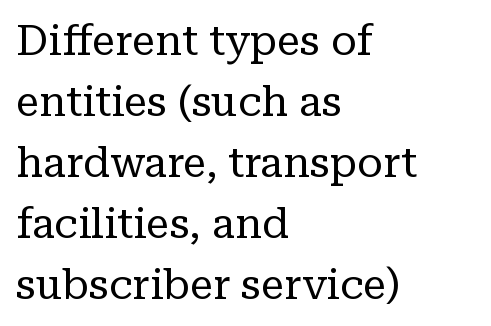
Q: Is the text bold? A: No.
Q: Is the text italic (slanted)? A: No, it is upright.
Q: Is the typeface a serif or a sans-serif typeface? A: Serif.
Q: Is the text underlined? A: No.
Q: How is the paragraph aligned? A: Left-aligned.
Q: Is the spacing between letters normal or unusually wide? A: Normal.
Q: Is the spacing between lines tight, normal or loose? A: Normal.
Q: Width (condensed, normal, or wide)? A: Normal.
Q: Stroke contrast? A: Low.
Q: x-height? A: Medium.
Q: Monospaced? A: No.
